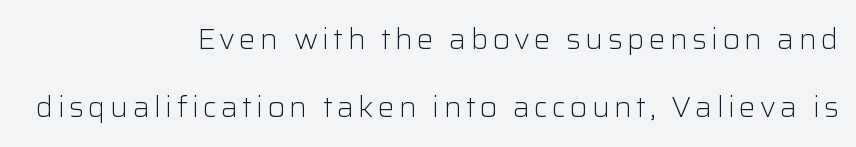
Q: Is the text bold? A: No.
Q: Is the text italic (slanted)? A: No, it is upright.
Q: Is the typeface a serif or a sans-serif typeface? A: Sans-serif.
Q: Is the text underlined? A: No.
Q: How is the paragraph aligned? A: Right-aligned.
Q: Is the spacing between lines tight, normal or loose? A: Loose.
Q: Width (condensed, normal, or wide)? A: Normal.
Q: Stroke contrast? A: Low.
Q: x-height? A: Medium.
Q: Monospaced? A: No.
